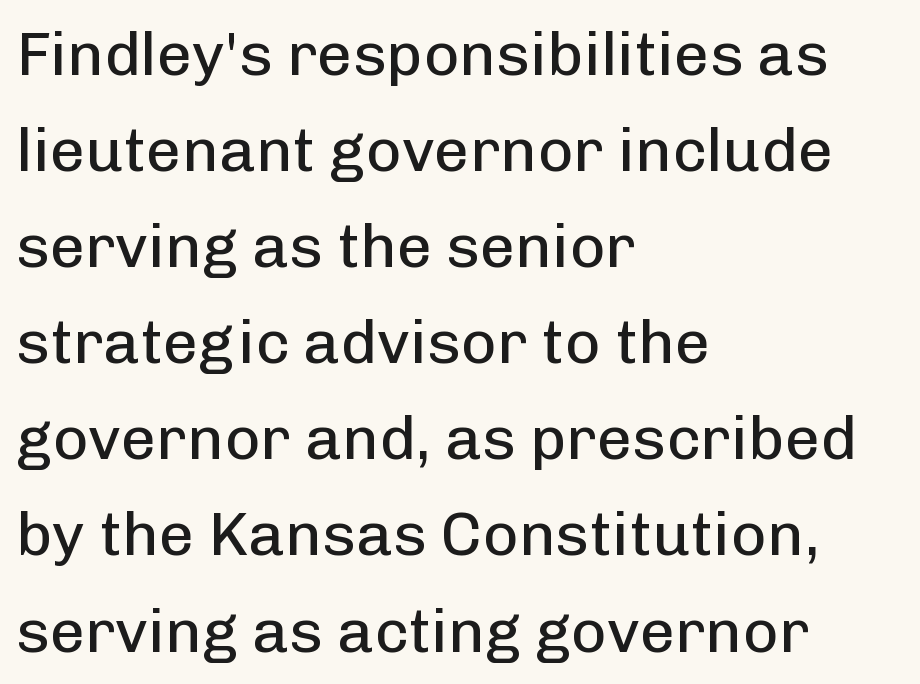
Q: Is the text bold? A: No.
Q: Is the text italic (slanted)? A: No, it is upright.
Q: Is the typeface a serif or a sans-serif typeface? A: Sans-serif.
Q: Is the text underlined? A: No.
Q: How is the paragraph aligned? A: Left-aligned.
Q: Is the spacing between letters normal or unusually wide? A: Normal.
Q: Is the spacing between lines tight, normal or loose? A: Normal.
Q: Width (condensed, normal, or wide)? A: Normal.
Q: Stroke contrast? A: Low.
Q: x-height? A: Medium.
Q: Monospaced? A: No.
